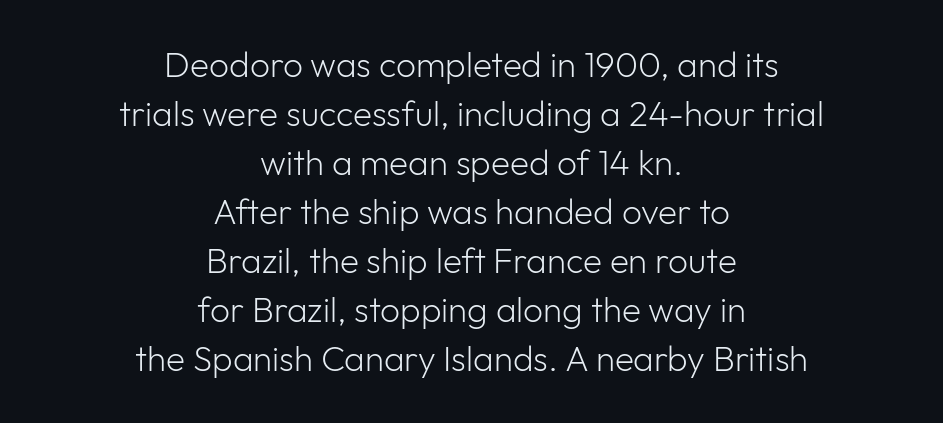
The image shows 35 px light sans-serif type, upright; set centered, normal line spacing (1.4x), normal letter spacing, not underlined; low stroke contrast and a medium x-height.
